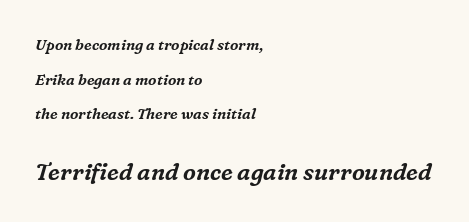
Q: Is the text italic (slanted)? A: Yes, it leans right by about 16 degrees.
Q: Is the text underlined? A: No.
Q: How is the paragraph aligned? A: Left-aligned.
Q: Is the spacing between letters normal or unusually wide? A: Normal.
Q: Is the spacing between lines tight, normal or loose? A: Loose.
Q: Which block of text is set in a larger size, the first (top) or the second (bottom)? A: The second (bottom) one.
